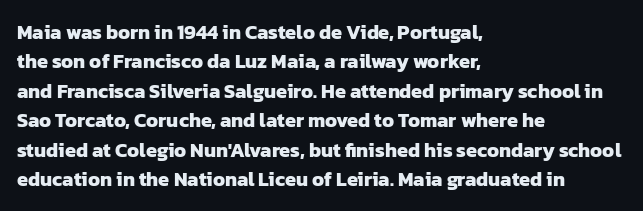
{"bold": "yes", "underline": "no", "align": "left", "line_spacing": "normal", "line_spacing_ratio": 1.47, "letter_spacing": "normal", "letter_spacing_em": 0.0, "glyph_px": 20}
